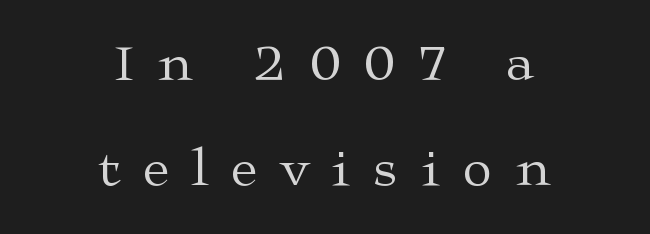
Q: Is the text bold? A: No.
Q: Is the text italic (slanted)? A: No, it is upright.
Q: Is the typeface a serif or a sans-serif typeface? A: Serif.
Q: Is the text underlined? A: No.
Q: How is the paragraph aligned? A: Centered.
Q: Is the spacing between letters normal or unusually wide? A: Unusually wide.
Q: Is the spacing between lines tight, normal or loose? A: Loose.
Q: Width (condensed, normal, or wide)? A: Wide.
Q: Stroke contrast? A: Medium.
Q: x-height? A: Medium.
Q: Monospaced? A: No.
